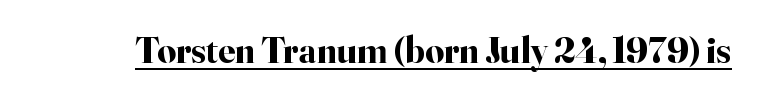
Q: Is the text bold? A: Yes.
Q: Is the text italic (slanted)? A: No, it is upright.
Q: Is the typeface a serif or a sans-serif typeface? A: Serif.
Q: Is the text underlined? A: Yes.
Q: Is the spacing between letters normal or unusually wide? A: Normal.
Q: Width (condensed, normal, or wide)? A: Normal.
Q: Stroke contrast? A: High.
Q: x-height? A: Small.
Q: Monospaced? A: No.
